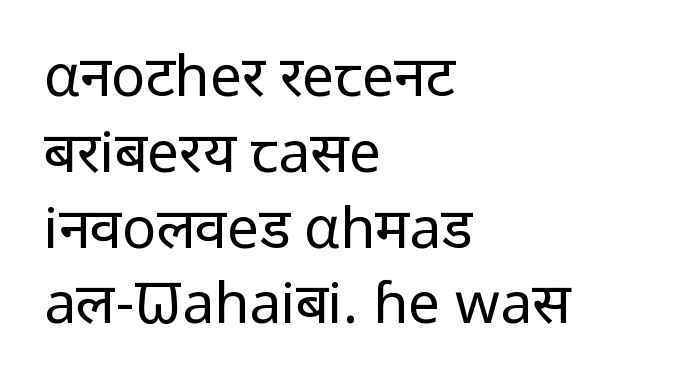
Each row of text sits above clean, open space. Where is the straight margin? On the left. This rendering employs a face without finishing strokes, i.e., a sans-serif. Spacing verdict: proportional, widths tailored to each character. Stems and bowls with no extra thickness — not bold.
